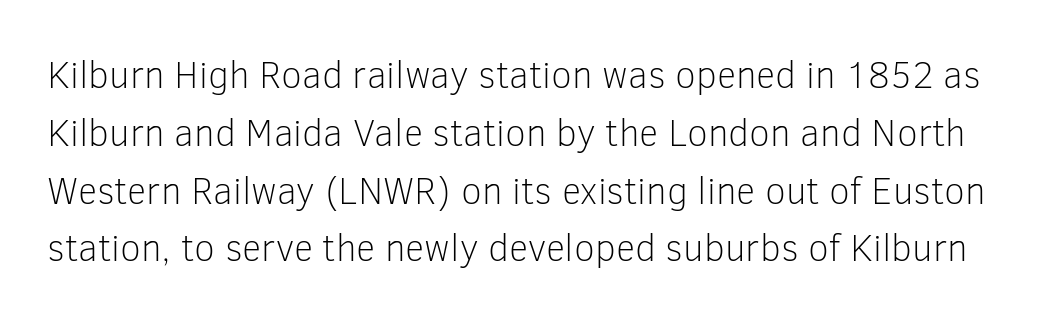
Q: Is the text bold? A: No.
Q: Is the text italic (slanted)? A: No, it is upright.
Q: Is the typeface a serif or a sans-serif typeface? A: Sans-serif.
Q: Is the text underlined? A: No.
Q: Is the spacing between letters normal or unusually wide? A: Normal.
Q: Is the spacing between lines tight, normal or loose? A: Normal.
Q: Width (condensed, normal, or wide)? A: Normal.
Q: Stroke contrast? A: Low.
Q: x-height? A: Medium.
Q: Monospaced? A: No.
